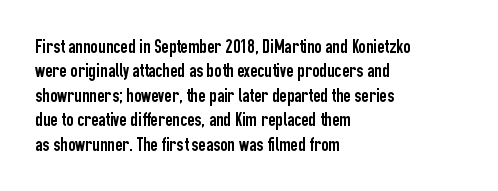
Q: Is the text italic (slanted)? A: No, it is upright.
Q: Is the text underlined? A: No.
Q: How is the paragraph aligned? A: Left-aligned.
Q: Is the spacing between letters normal or unusually wide? A: Normal.
